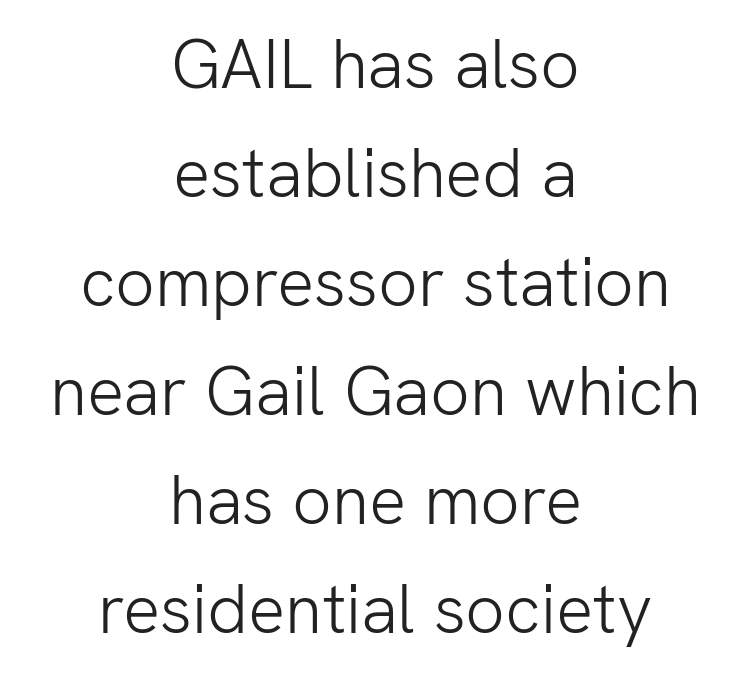
{"serif": "no", "italic": "no", "bold": "no", "weight": "light", "width": "normal", "stroke_contrast": "low", "x_height": "medium", "monospaced": "no", "underline": "no", "align": "center", "line_spacing": "normal", "line_spacing_ratio": 1.58, "letter_spacing": "normal", "letter_spacing_em": 0.0, "glyph_px": 69}
